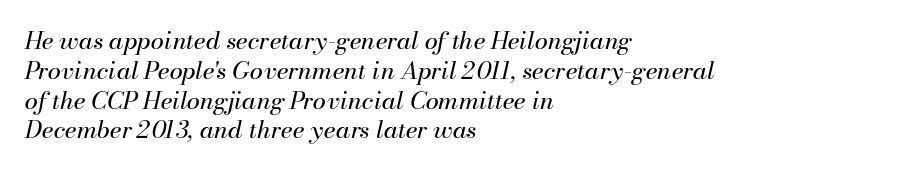
{"italic": "yes", "lean": "right", "slant_degrees": 13, "bold": "no", "underline": "no", "align": "left", "line_spacing_ratio": 1.24, "letter_spacing": "normal", "letter_spacing_em": 0.0, "glyph_px": 24}
